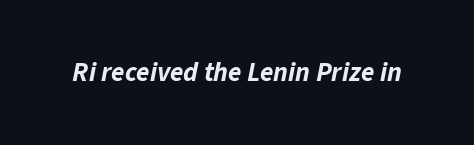
Q: Is the text bold? A: Yes.
Q: Is the text italic (slanted)? A: Yes, it leans right by about 11 degrees.
Q: Is the text underlined? A: No.
Q: Is the spacing between letters normal or unusually wide? A: Normal.
